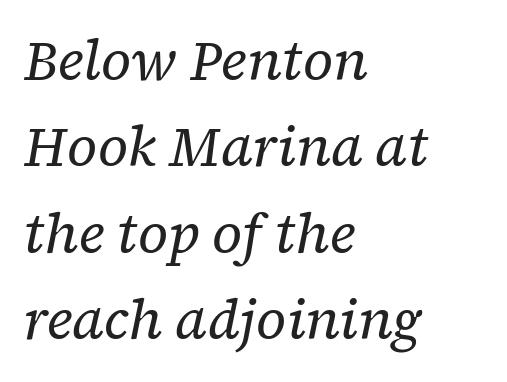
A light-to-regular cut is what we see here. One-word summary of the alignment: left. The strip under each line holds only bare page. The designer went with a serif here, giving each stem small feet. Is this a fixed-width face? No — the glyphs have proportional, varying widths.
